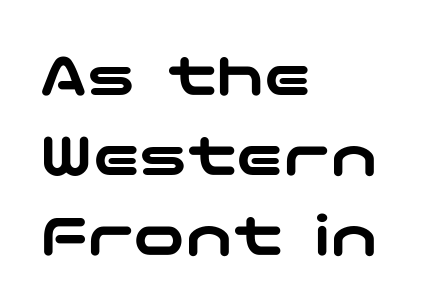
This rendering uses left alignment, leaving the right contour irregular. What's the leading like? Ordinary, nothing unusual. The axis of the letterforms is exactly vertical. The glyphs in this specimen are sans serif. Standard letterfit; no display-style spreading of the glyphs. The string is rendered with underlining switched off.
